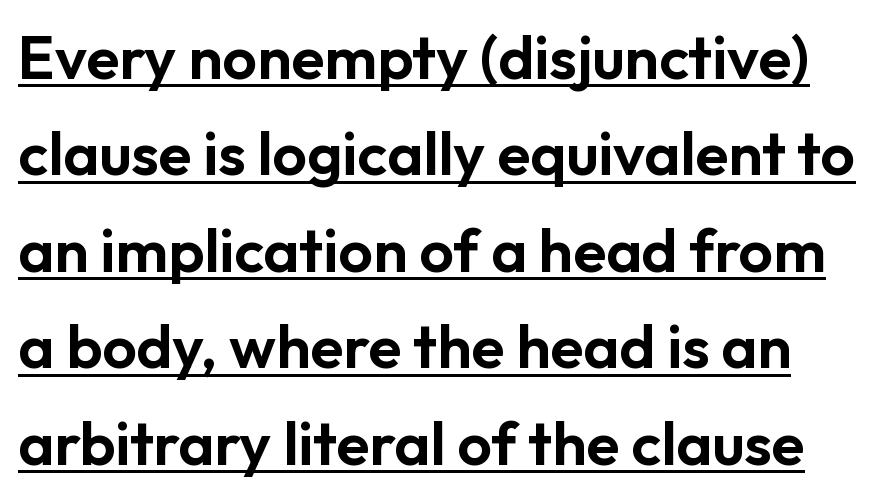
{"serif": "no", "italic": "no", "width": "normal", "stroke_contrast": "low", "x_height": "medium", "monospaced": "no", "underline": "yes", "line_spacing": "normal", "line_spacing_ratio": 1.58, "letter_spacing": "normal", "letter_spacing_em": 0.0, "glyph_px": 61}
